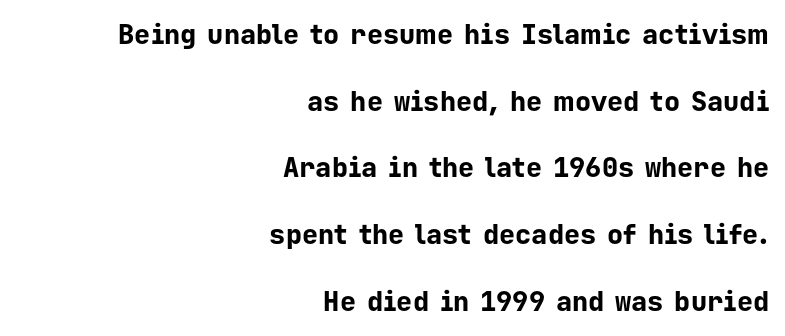
Q: Is the text bold? A: Yes.
Q: Is the text italic (slanted)? A: No, it is upright.
Q: Is the text underlined? A: No.
Q: How is the paragraph aligned? A: Right-aligned.
Q: Is the spacing between letters normal or unusually wide? A: Normal.
Q: Is the spacing between lines tight, normal or loose? A: Loose.
